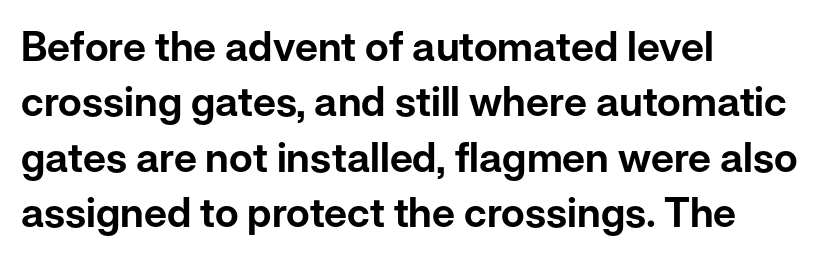
Q: Is the text italic (slanted)? A: No, it is upright.
Q: Is the typeface a serif or a sans-serif typeface? A: Sans-serif.
Q: Is the text underlined? A: No.
Q: How is the paragraph aligned? A: Left-aligned.
Q: Is the spacing between letters normal or unusually wide? A: Normal.
Q: Is the spacing between lines tight, normal or loose? A: Normal.
Q: Width (condensed, normal, or wide)? A: Normal.
Q: Stroke contrast? A: Low.
Q: x-height? A: Medium.
Q: Monospaced? A: No.
